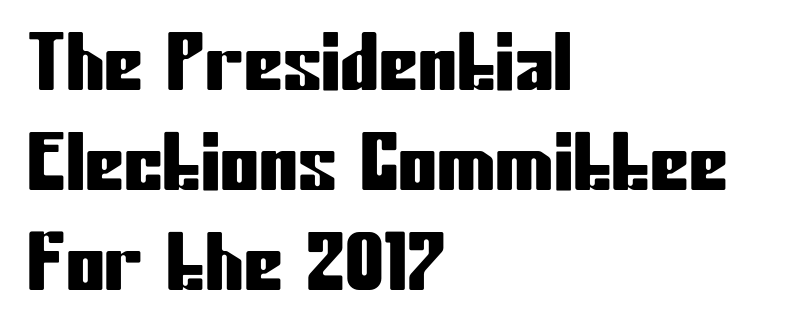
You can tell from the bare stems that sans-serif type was used. Is there any slant? The stems are plumb. Inter-character spacing is left at the font's built-in metrics. Line starts are locked; line ends wander.
